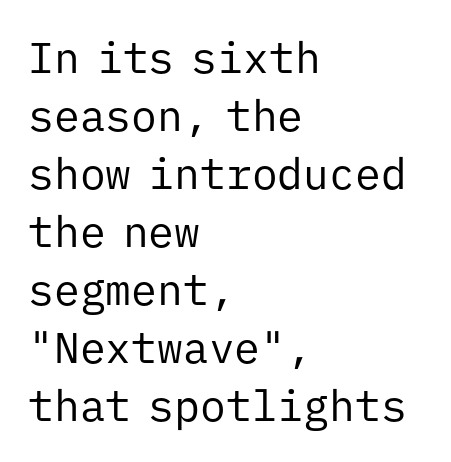
{"serif": "no", "italic": "no", "bold": "no", "weight": "regular", "width": "normal", "stroke_contrast": "low", "x_height": "medium", "monospaced": "yes", "underline": "no", "align": "left", "line_spacing": "normal", "line_spacing_ratio": 1.35, "letter_spacing": "normal", "letter_spacing_em": 0.0, "glyph_px": 43}
